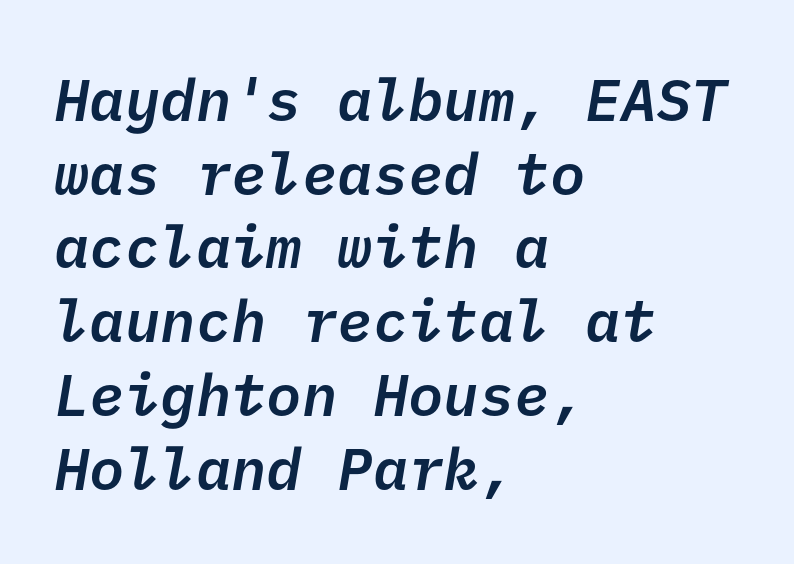
The image shows 59 px semibold sans-serif type; set left-aligned, normal line spacing (1.25x), normal letter spacing, not underlined; low stroke contrast and a medium x-height.
